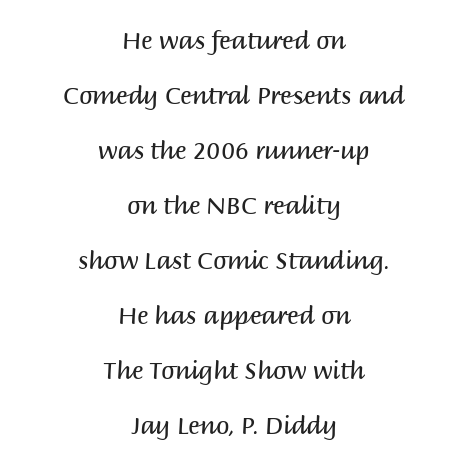
{"bold": "no", "underline": "no", "align": "center", "line_spacing": "loose", "line_spacing_ratio": 2.29, "letter_spacing": "normal", "letter_spacing_em": 0.0, "glyph_px": 24}
